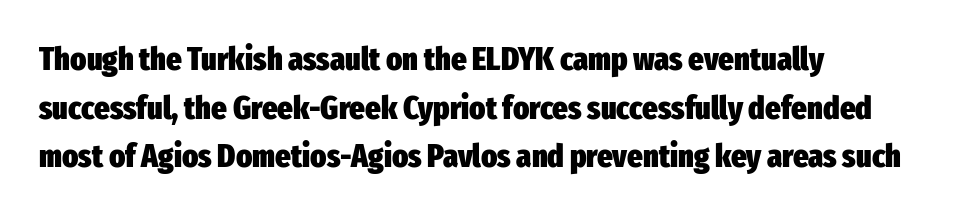
{"serif": "no", "italic": "no", "bold": "yes", "weight": "heavy", "width": "condensed", "stroke_contrast": "low", "x_height": "medium", "monospaced": "no", "underline": "no", "align": "left", "line_spacing": "normal", "line_spacing_ratio": 1.47, "letter_spacing": "normal", "letter_spacing_em": 0.0, "glyph_px": 33}
